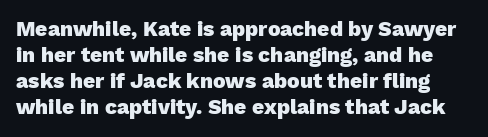
{"italic": "no", "bold": "yes", "underline": "no", "line_spacing_ratio": 1.24, "letter_spacing": "normal", "letter_spacing_em": 0.0, "glyph_px": 21}
